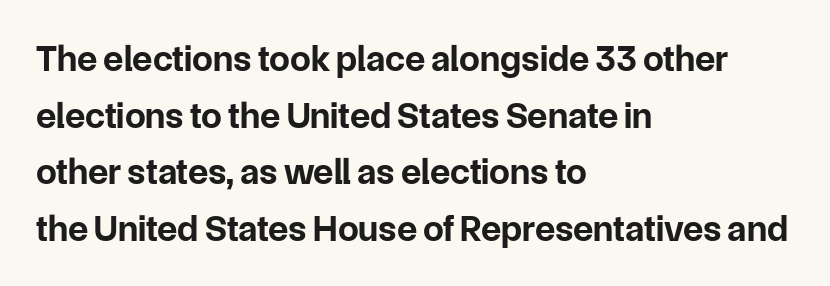
Q: Is the text bold? A: Yes.
Q: Is the text italic (slanted)? A: No, it is upright.
Q: Is the typeface a serif or a sans-serif typeface? A: Sans-serif.
Q: Is the text underlined? A: No.
Q: How is the paragraph aligned? A: Left-aligned.
Q: Is the spacing between letters normal or unusually wide? A: Normal.
Q: Is the spacing between lines tight, normal or loose? A: Normal.
Q: Width (condensed, normal, or wide)? A: Normal.
Q: Stroke contrast? A: Low.
Q: x-height? A: Medium.
Q: Monospaced? A: No.
